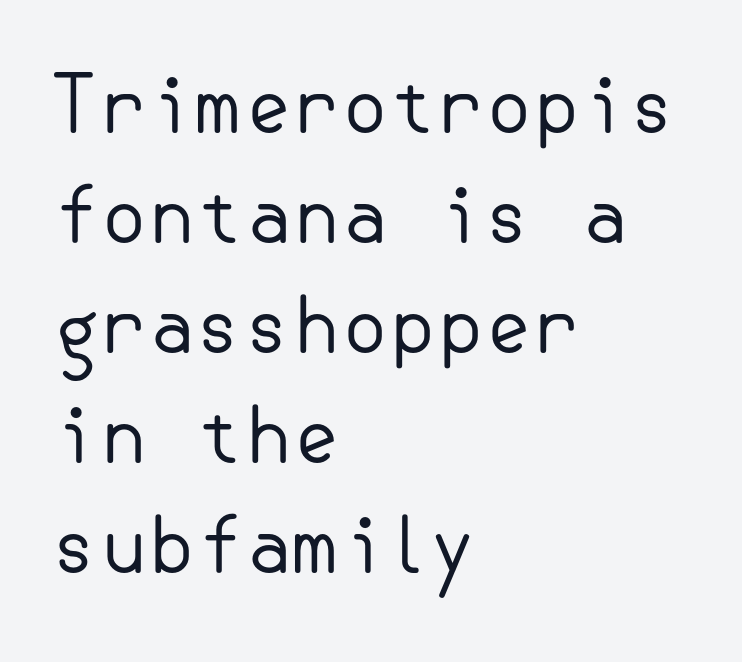
Q: Is the text bold? A: No.
Q: Is the text italic (slanted)? A: No, it is upright.
Q: Is the typeface a serif or a sans-serif typeface? A: Sans-serif.
Q: Is the text underlined? A: No.
Q: How is the paragraph aligned? A: Left-aligned.
Q: Is the spacing between letters normal or unusually wide? A: Normal.
Q: Is the spacing between lines tight, normal or loose? A: Normal.
Q: Width (condensed, normal, or wide)? A: Normal.
Q: Stroke contrast? A: Low.
Q: x-height? A: Small.
